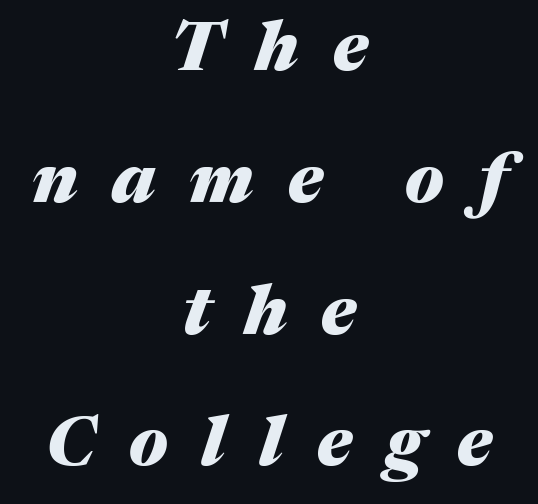
{"italic": "yes", "lean": "right", "slant_degrees": 17, "bold": "yes", "weight": "heavy", "width": "normal", "stroke_contrast": "medium", "x_height": "medium", "monospaced": "no", "underline": "no", "align": "center", "line_spacing": "loose", "line_spacing_ratio": 1.91, "letter_spacing": "wide", "letter_spacing_em": 0.49, "glyph_px": 69}
